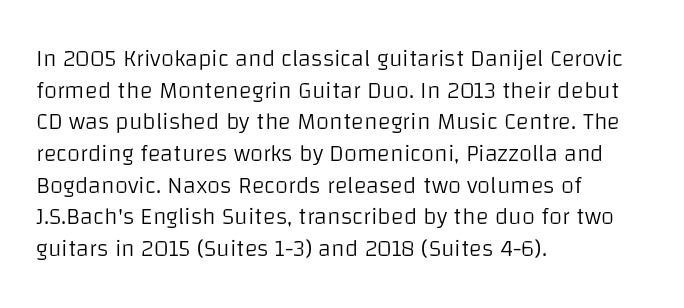
{"italic": "no", "bold": "no", "underline": "no", "align": "left", "line_spacing": "normal", "line_spacing_ratio": 1.32, "letter_spacing": "normal", "letter_spacing_em": 0.0, "glyph_px": 24}
